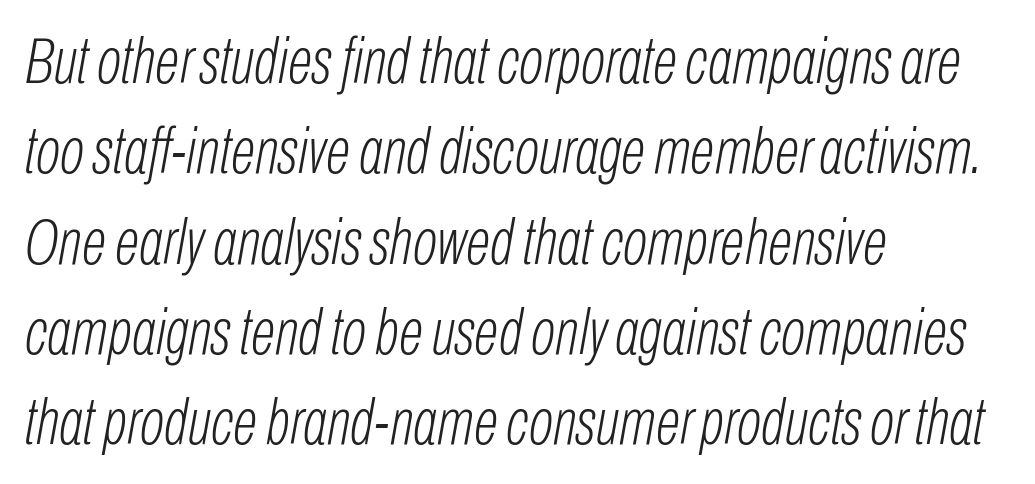
Q: Is the text bold? A: No.
Q: Is the text italic (slanted)? A: Yes, it leans right by about 10 degrees.
Q: Is the text underlined? A: No.
Q: How is the paragraph aligned? A: Left-aligned.
Q: Is the spacing between letters normal or unusually wide? A: Normal.
Q: Is the spacing between lines tight, normal or loose? A: Normal.
Q: Width (condensed, normal, or wide)? A: Condensed.
Q: Stroke contrast? A: Low.
Q: x-height? A: Medium.
Q: Monospaced? A: No.
